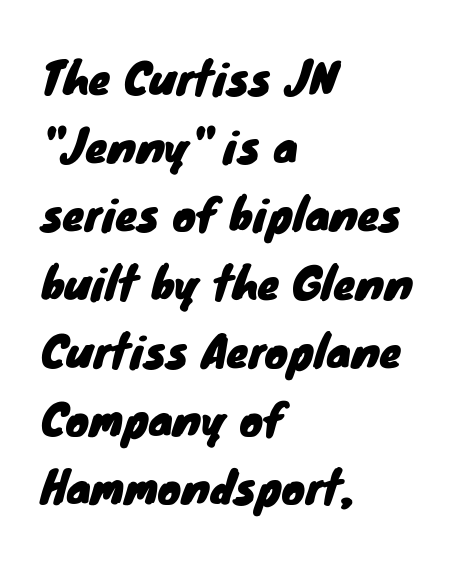
{"serif": "no", "width": "normal", "stroke_contrast": "low", "x_height": "small", "monospaced": "no", "underline": "no", "align": "left", "line_spacing": "normal", "line_spacing_ratio": 1.55, "letter_spacing": "normal", "letter_spacing_em": 0.0, "glyph_px": 44}
